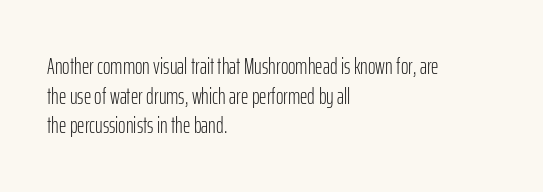
Q: Is the text bold? A: No.
Q: Is the text italic (slanted)? A: No, it is upright.
Q: Is the text underlined? A: No.
Q: How is the paragraph aligned? A: Left-aligned.
Q: Is the spacing between letters normal or unusually wide? A: Normal.
Q: Is the spacing between lines tight, normal or loose? A: Normal.
